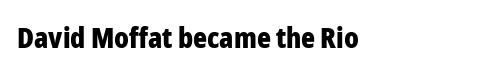
{"serif": "no", "italic": "no", "bold": "yes", "weight": "bold", "width": "condensed", "stroke_contrast": "low", "x_height": "medium", "monospaced": "no", "underline": "no", "letter_spacing": "normal", "letter_spacing_em": 0.0, "glyph_px": 29}
